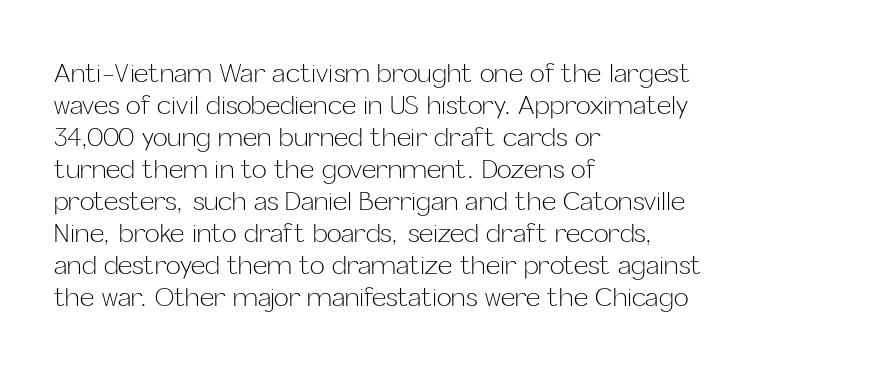
The image shows 25 px text type, upright; set left-aligned, normal line spacing (1.28x), normal letter spacing, not underlined.
